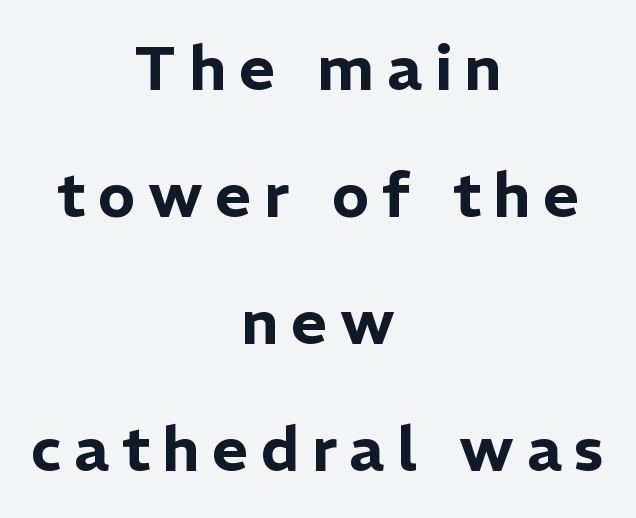
Line spacing here is loose. A roman cut, with each character standing at attention. How are the letters spaced? Widely, with obvious added tracking. Proportional: the letters do not fall into vertical columns.
